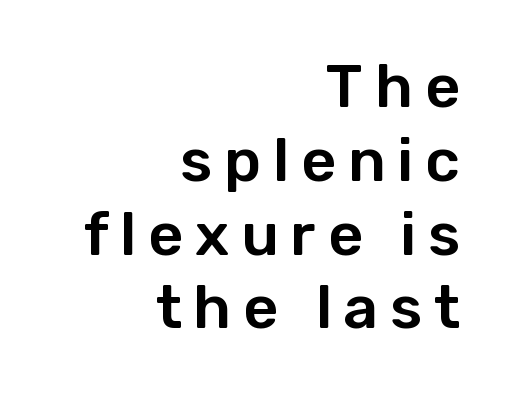
Q: Is the text italic (slanted)? A: No, it is upright.
Q: Is the typeface a serif or a sans-serif typeface? A: Sans-serif.
Q: Is the text underlined? A: No.
Q: How is the paragraph aligned? A: Right-aligned.
Q: Width (condensed, normal, or wide)? A: Normal.
Q: Stroke contrast? A: Low.
Q: x-height? A: Medium.
Q: Monospaced? A: No.
